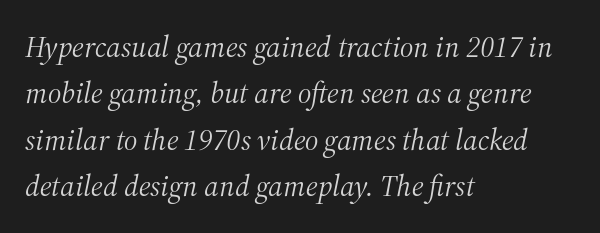
Q: Is the text bold? A: No.
Q: Is the text italic (slanted)? A: Yes, it leans right by about 12 degrees.
Q: Is the typeface a serif or a sans-serif typeface? A: Serif.
Q: Is the text underlined? A: No.
Q: How is the paragraph aligned? A: Left-aligned.
Q: Is the spacing between letters normal or unusually wide? A: Normal.
Q: Is the spacing between lines tight, normal or loose? A: Normal.
Q: Width (condensed, normal, or wide)? A: Normal.
Q: Stroke contrast? A: Medium.
Q: x-height? A: Medium.
Q: Monospaced? A: No.
